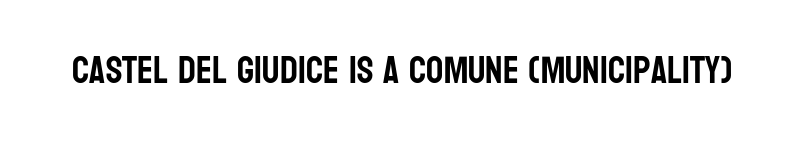
When letters stand straight like this, we call the style roman or upright. The specimen omits any rule beneath the text block's lines. To sum up the face: it is a sans, with no serifs. Spacing between characters is what you'd get straight out of the box. The face used here is proportionally spaced, like ordinary book or web type.
